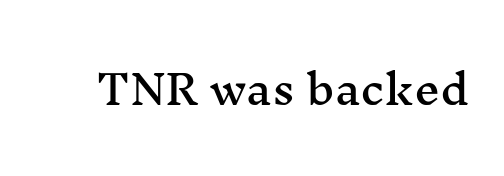
Standard letterfit; no display-style spreading of the glyphs. Posture: upright roman. Underline: absent. Think of a printed novel: that variable character pitch is what you see here.
